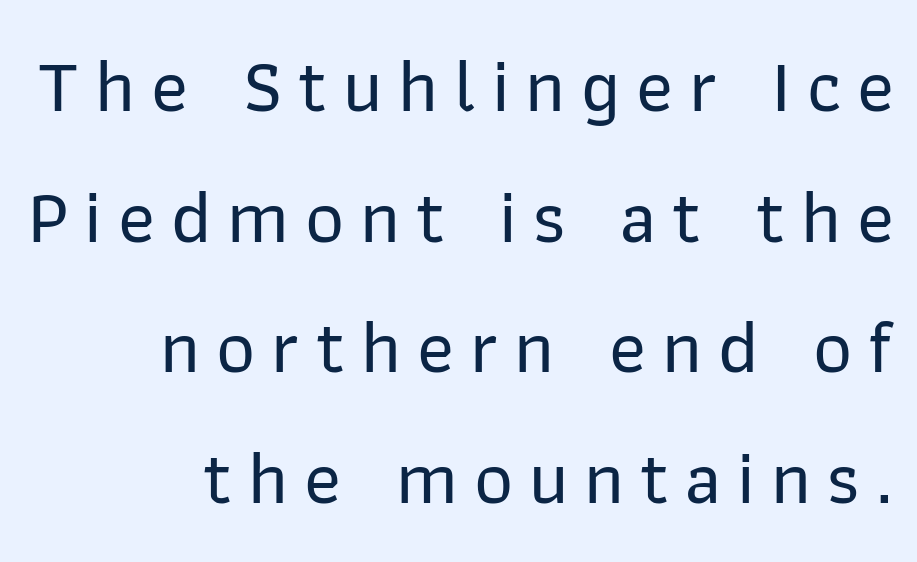
A sans-serif font was chosen for this passage. Posture: vertical. Do the characters align in a grid? No, the font is proportional. Tracking here is generous; glyphs stand well apart from one another. Only glyphs here, with clear space below each row.
